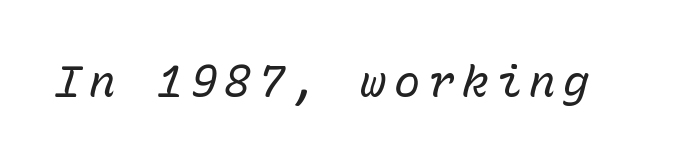
Designer's note — italics engaged. The zone under the glyphs is completely vacant. The typeface has the unassuming heft of standard copy or less. Every character here occupies the same horizontal width, giving the sample a typewriter-like rhythm.
